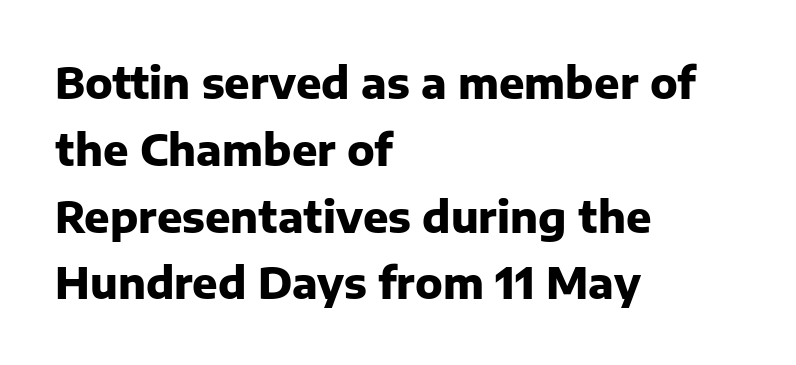
Tracking here is standard; glyphs follow each other at the usual distance. Line spacing here is normal. If you drew a line through each stem, it would be perfectly vertical. The specimen omits any rule beneath the text block's lines.
